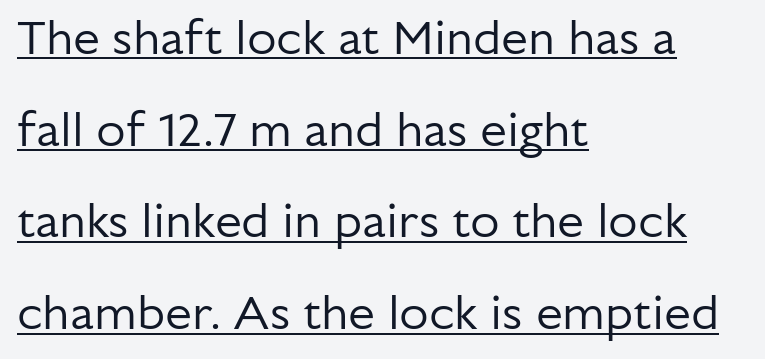
Q: Is the text bold? A: No.
Q: Is the text italic (slanted)? A: No, it is upright.
Q: Is the typeface a serif or a sans-serif typeface? A: Sans-serif.
Q: Is the text underlined? A: Yes.
Q: How is the paragraph aligned? A: Left-aligned.
Q: Is the spacing between letters normal or unusually wide? A: Normal.
Q: Is the spacing between lines tight, normal or loose? A: Loose.
Q: Width (condensed, normal, or wide)? A: Normal.
Q: Stroke contrast? A: Low.
Q: x-height? A: Medium.
Q: Monospaced? A: No.
